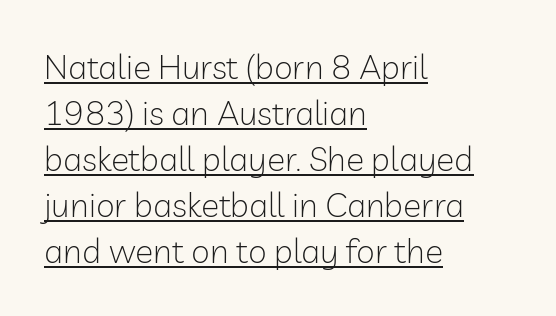
Unlike italic type, these characters show no tilt at all. Each word holds together tightly as a unit, with standard inter-letter gaps. Interline gaps are of average width in this sample. The paragraph has a hard left edge and a soft right edge. A baseline rule has been typeset under these characters. A sans-serif font was chosen for this passage.
